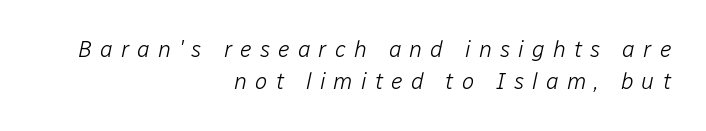
The glyphs are unaccompanied by any horizontal stroke below them. It's the slanting kind of type. Letters have the restrained weight of plain body copy at most. The paragraph shown leans on its right margin. Someone cranked the tracking dial way up on this one. Horizontal bands of white between lines are of average thickness.
